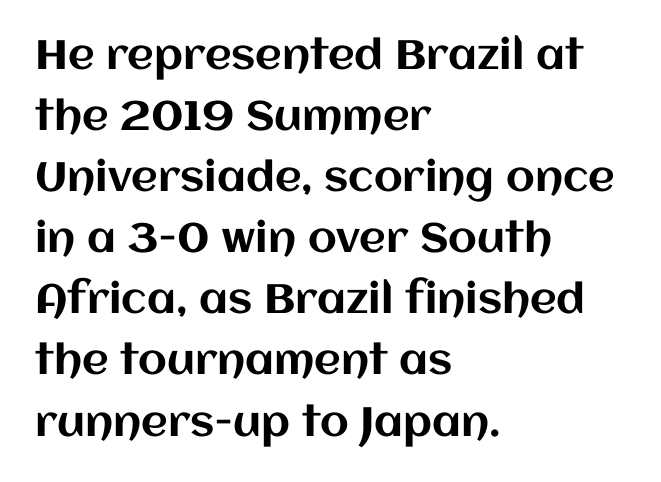
The image shows 41 px text type, upright; set left-aligned, normal line spacing (1.49x), normal letter spacing, not underlined; medium stroke contrast and a large x-height.
